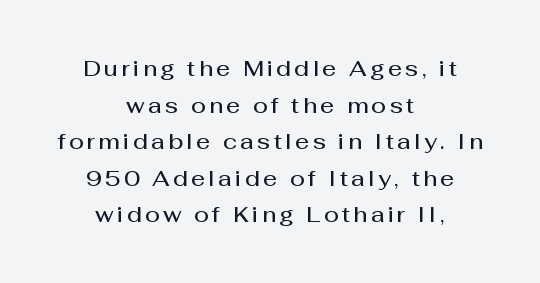
Q: Is the text bold? A: Semi-bold.
Q: Is the text italic (slanted)? A: No, it is upright.
Q: Is the text underlined? A: No.
Q: How is the paragraph aligned? A: Centered.
Q: Is the spacing between lines tight, normal or loose? A: Normal.
